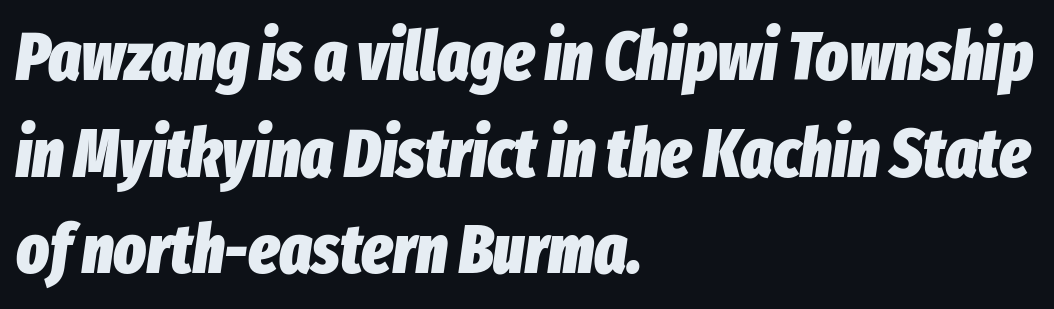
{"italic": "yes", "lean": "right", "slant_degrees": 8, "bold": "yes", "weight": "heavy", "width": "condensed", "stroke_contrast": "low", "x_height": "medium", "monospaced": "no", "underline": "no", "align": "left", "line_spacing": "normal", "line_spacing_ratio": 1.42, "letter_spacing": "normal", "letter_spacing_em": 0.0, "glyph_px": 68}
